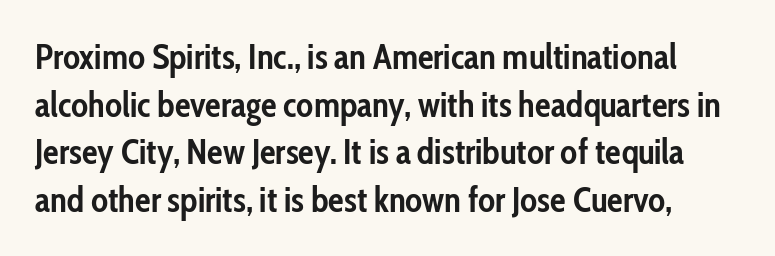
{"serif": "no", "italic": "no", "bold": "yes", "weight": "semibold", "width": "condensed", "stroke_contrast": "low", "x_height": "medium", "monospaced": "no", "underline": "no", "line_spacing": "normal", "line_spacing_ratio": 1.36, "letter_spacing": "normal", "letter_spacing_em": 0.0, "glyph_px": 35}
